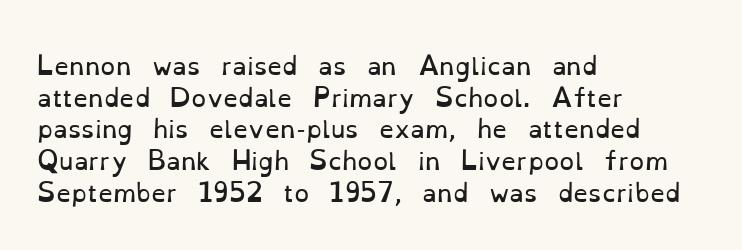
Leftover space on each line is placed entirely after the last word. The typesetting does not lean heavy: it is not bold. Honestly, the letter spacing is just normal — you wouldn't notice it. Underline: absent. If you drew a line through each stem, it would be perfectly vertical.
